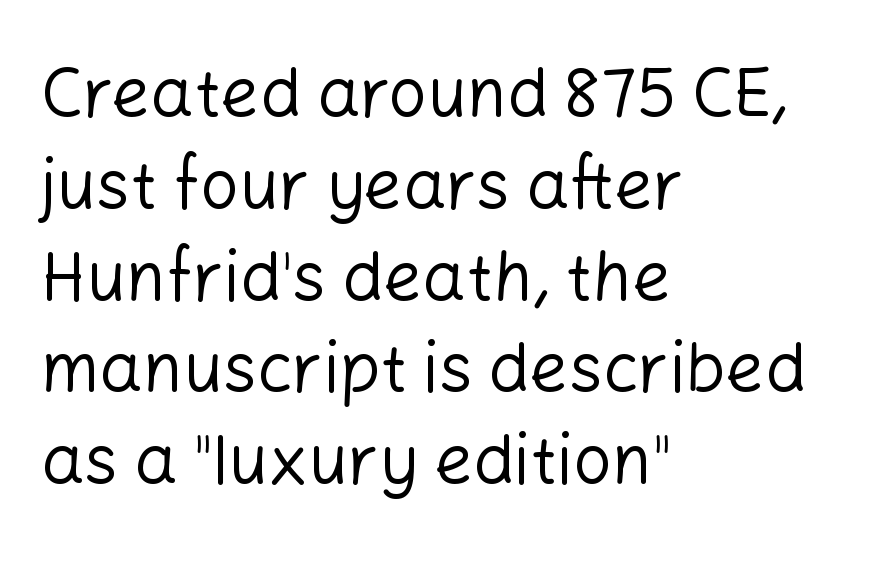
Q: Is the text bold? A: No.
Q: Is the text italic (slanted)? A: No, it is upright.
Q: Is the typeface a serif or a sans-serif typeface? A: Sans-serif.
Q: Is the text underlined? A: No.
Q: How is the paragraph aligned? A: Left-aligned.
Q: Is the spacing between letters normal or unusually wide? A: Normal.
Q: Is the spacing between lines tight, normal or loose? A: Normal.
Q: Width (condensed, normal, or wide)? A: Normal.
Q: Stroke contrast? A: Low.
Q: x-height? A: Medium.
Q: Monospaced? A: No.
